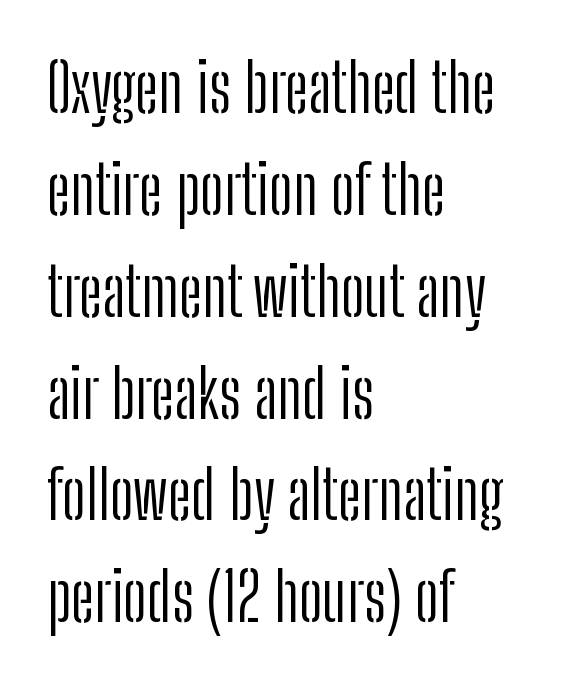
{"serif": "no", "italic": "no", "bold": "no", "weight": "light", "width": "condensed", "stroke_contrast": "low", "x_height": "medium", "monospaced": "no", "underline": "no", "align": "left", "line_spacing": "normal", "line_spacing_ratio": 1.52, "letter_spacing": "normal", "letter_spacing_em": 0.0, "glyph_px": 67}
